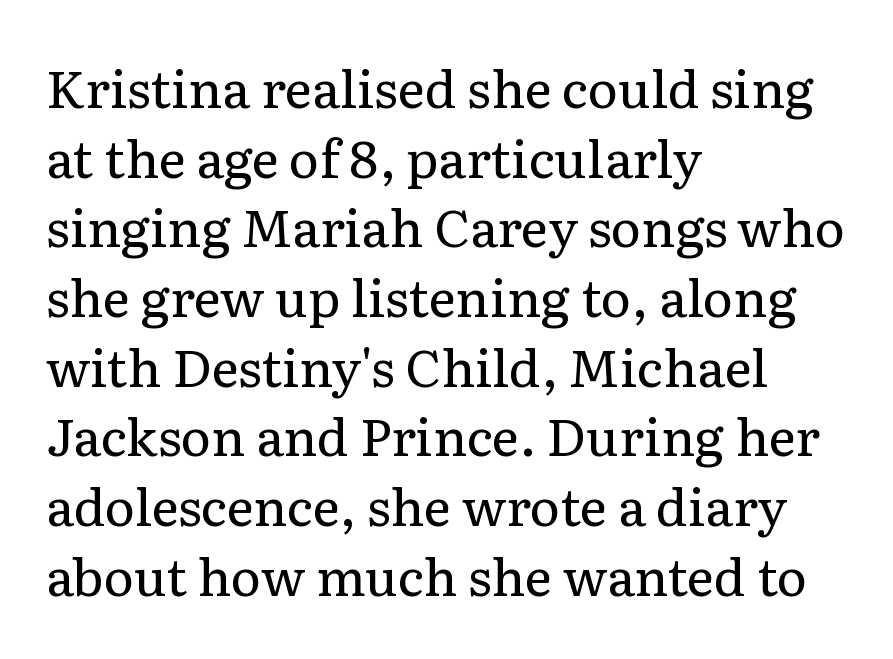
Q: Is the text bold? A: No.
Q: Is the text italic (slanted)? A: No, it is upright.
Q: Is the typeface a serif or a sans-serif typeface? A: Serif.
Q: Is the text underlined? A: No.
Q: How is the paragraph aligned? A: Left-aligned.
Q: Is the spacing between letters normal or unusually wide? A: Normal.
Q: Is the spacing between lines tight, normal or loose? A: Normal.
Q: Width (condensed, normal, or wide)? A: Normal.
Q: Stroke contrast? A: Low.
Q: x-height? A: Medium.
Q: Monospaced? A: No.
